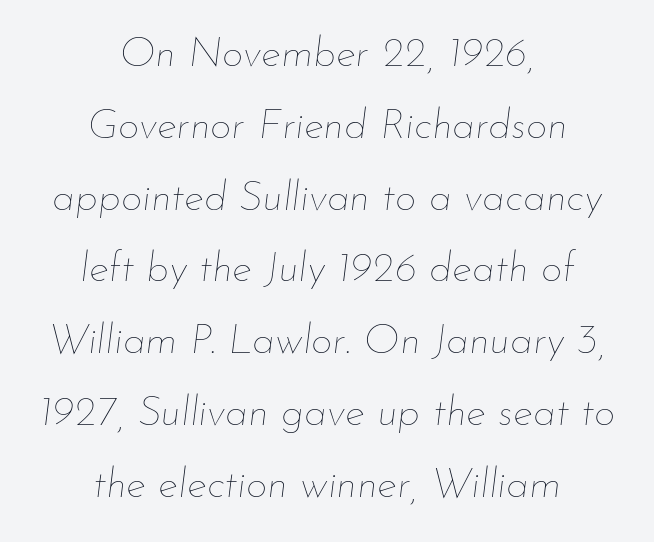
Q: Is the text bold? A: No.
Q: Is the text italic (slanted)? A: Yes, it leans right by about 7 degrees.
Q: Is the text underlined? A: No.
Q: How is the paragraph aligned? A: Centered.
Q: Is the spacing between letters normal or unusually wide? A: Normal.
Q: Width (condensed, normal, or wide)? A: Normal.
Q: Stroke contrast? A: Low.
Q: x-height? A: Small.
Q: Monospaced? A: No.
